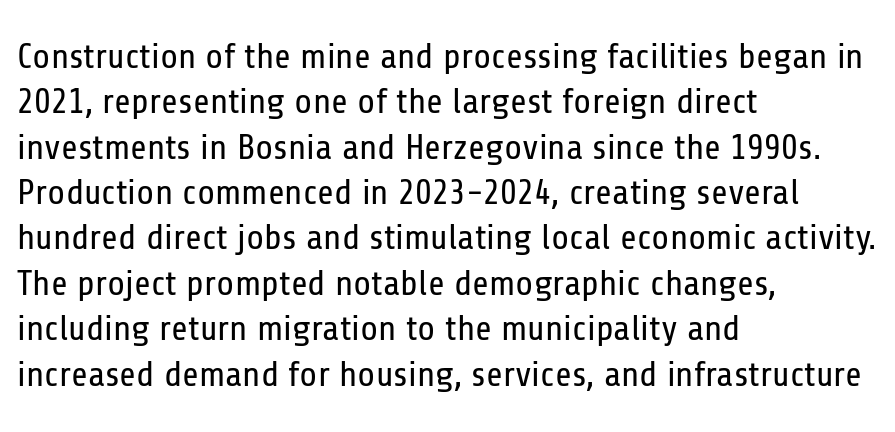
{"serif": "no", "italic": "no", "bold": "no", "weight": "regular", "width": "condensed", "stroke_contrast": "low", "x_height": "medium", "monospaced": "no", "underline": "no", "align": "left", "line_spacing": "normal", "line_spacing_ratio": 1.26, "letter_spacing": "normal", "letter_spacing_em": 0.0, "glyph_px": 36}
